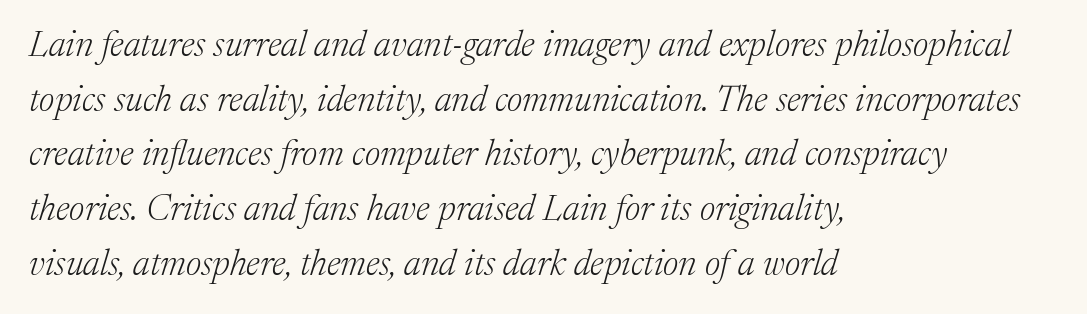
The image shows 36 px light serif type, italic (leaning right); set left-aligned, normal line spacing (1.52x), normal letter spacing, not underlined; medium stroke contrast and a medium x-height.
